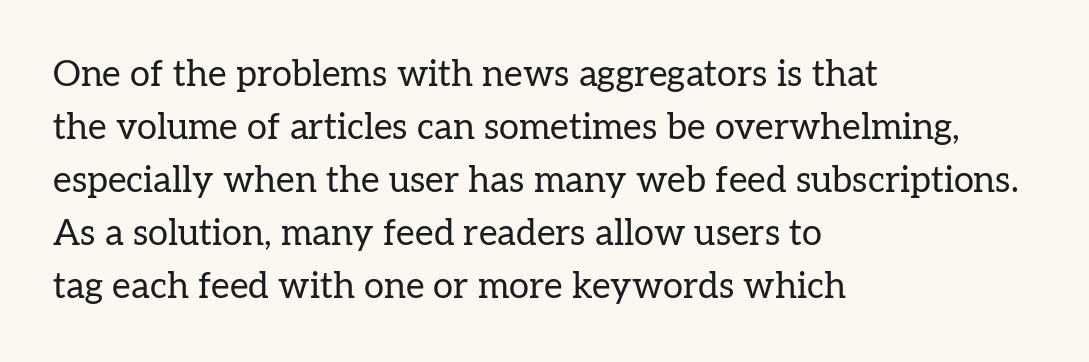
The rendering anchors every line to the left-hand side. Anything drawn beneath the words? Only blank space. In terms of letterspacing, this is plain default setting. The letters stand upright; this is a roman face.
